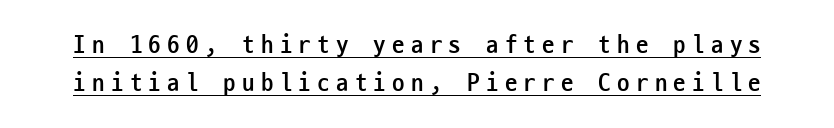
Quick note: not italic, upright. Quick note: interline space is typical. Typesetter's note: full bold, strokes at maximum text heaviness. The face used here appears with an underline applied.
